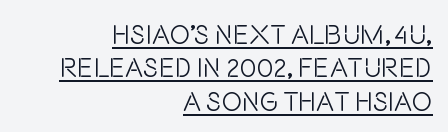
The image shows 27 px text type, upright; set right-aligned, line spacing 1.24x, normal letter spacing, underlined.
